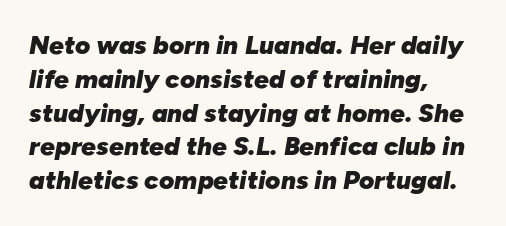
The image shows 26 px bold type, italic (leaning right); set left-aligned, normal line spacing (1.3x), normal letter spacing, not underlined.
